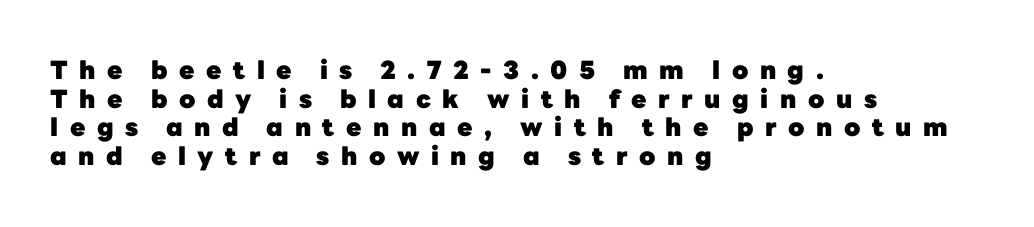
Notice how the passage keeps a crisp vertical edge on the left only. The font's upright variant was chosen for this text. Compared with typical body copy, the letter spacing here is much looser. The passage shown is not underscored anywhere. The characters look thick and weighty, a clear bold. Interline gaps are noticeably narrow in this sample.
